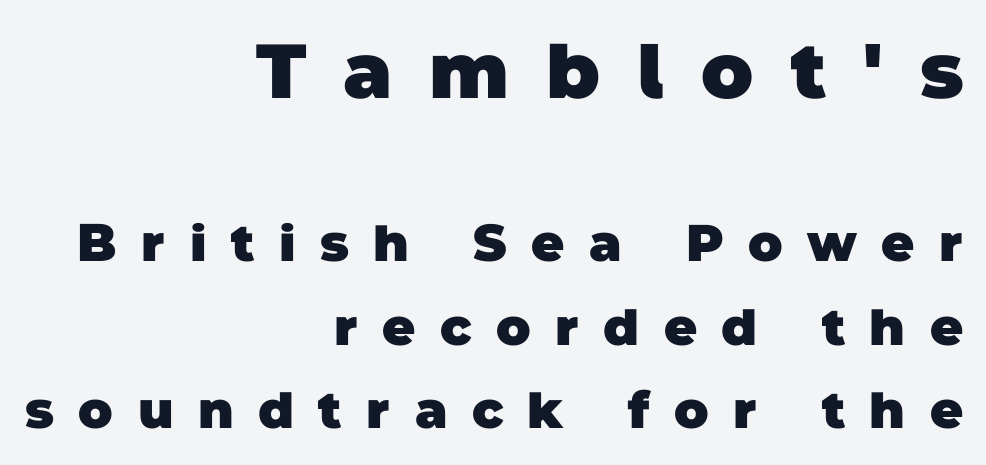
The setting favours the right margin, as signatures and pull-quotes sometimes do. Anything drawn beneath the words? Only blank space. Does extra space separate the letters? Yes, quite a lot of it. A full-strength bold gives these letters their thick strokes.
